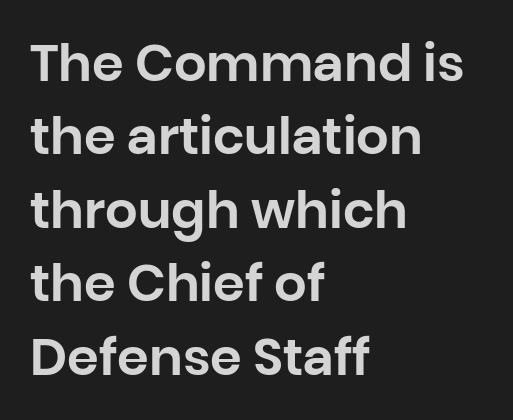
The image shows 51 px sans-serif type, upright; set left-aligned, normal line spacing (1.44x), normal letter spacing, not underlined; low stroke contrast and a large x-height.
